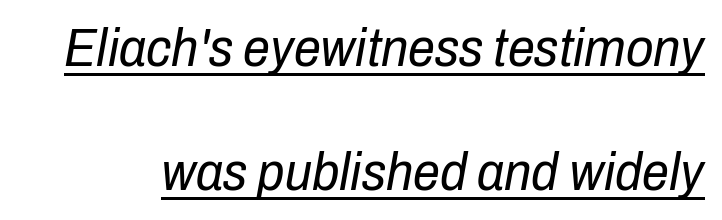
{"italic": "yes", "lean": "right", "slant_degrees": 10, "bold": "no", "weight": "regular", "width": "condensed", "stroke_contrast": "low", "x_height": "medium", "monospaced": "no", "underline": "yes", "line_spacing": "loose", "line_spacing_ratio": 2.29, "letter_spacing": "normal", "letter_spacing_em": 0.0, "glyph_px": 54}
